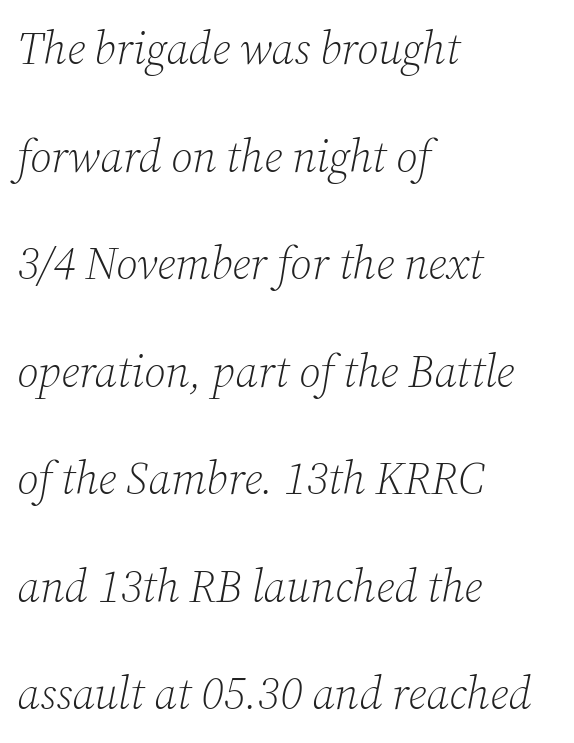
Q: Is the text bold? A: No.
Q: Is the text italic (slanted)? A: Yes, it leans right by about 12 degrees.
Q: Is the typeface a serif or a sans-serif typeface? A: Serif.
Q: Is the text underlined? A: No.
Q: How is the paragraph aligned? A: Left-aligned.
Q: Is the spacing between letters normal or unusually wide? A: Normal.
Q: Is the spacing between lines tight, normal or loose? A: Loose.
Q: Width (condensed, normal, or wide)? A: Normal.
Q: Stroke contrast? A: Low.
Q: x-height? A: Medium.
Q: Monospaced? A: No.
